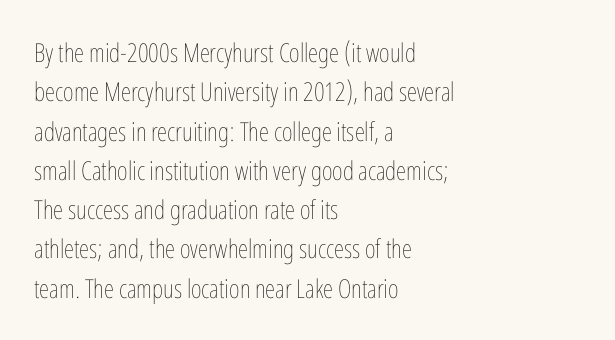
{"italic": "no", "bold": "no", "underline": "no", "align": "left", "line_spacing": "normal", "line_spacing_ratio": 1.51, "letter_spacing": "normal", "letter_spacing_em": 0.0, "glyph_px": 26}
